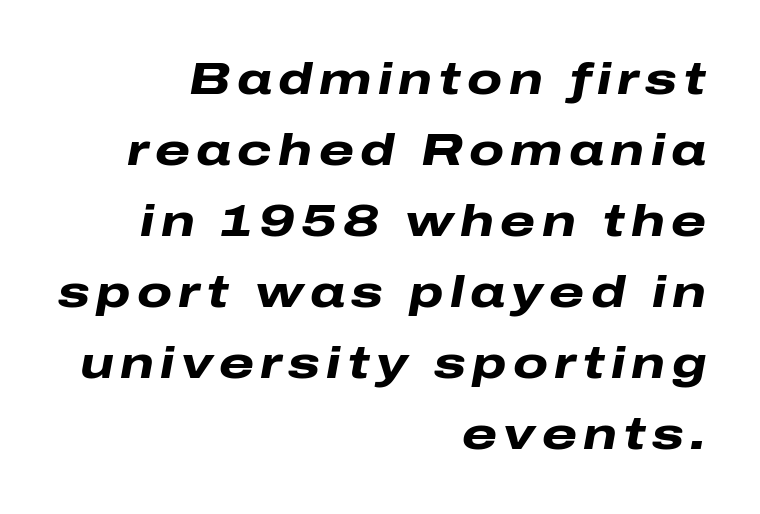
The image shows 45 px heavy, wide type, italic (leaning right); set right-aligned, normal line spacing (1.58x), not underlined; low stroke contrast and a medium x-height.
